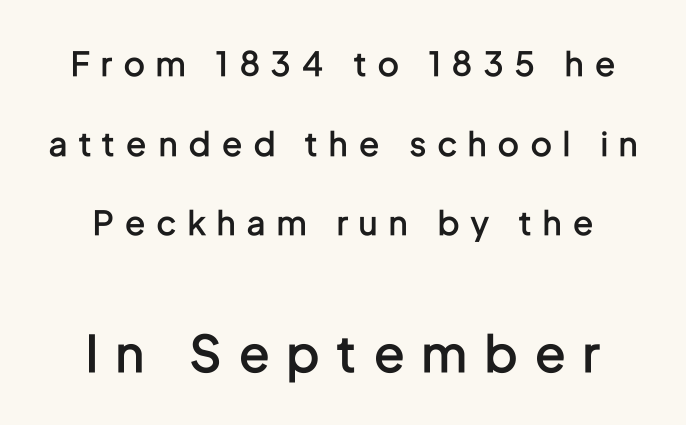
The image shows 50 px semibold, condensed sans-serif type, upright; set centered, loose line spacing (2.41x), unusually wide letter spacing (+0.36 em), not underlined; the second (bottom) block is 1.52x larger; low stroke contrast and a medium x-height.
